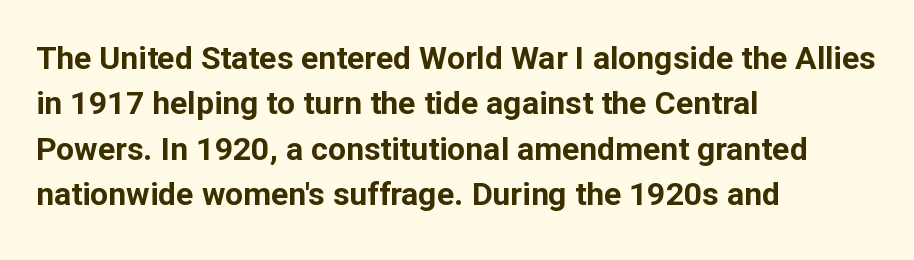
{"serif": "no", "italic": "no", "bold": "yes", "weight": "bold", "width": "normal", "stroke_contrast": "low", "x_height": "medium", "monospaced": "no", "underline": "no", "align": "left", "line_spacing": "normal", "line_spacing_ratio": 1.42, "letter_spacing": "normal", "letter_spacing_em": 0.0, "glyph_px": 32}
